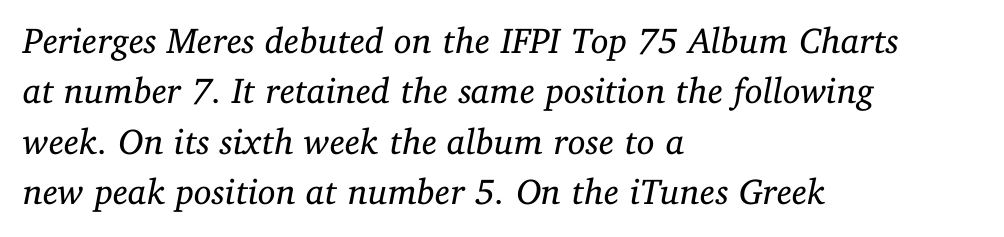
The image shows 36 px regular-weight serif type, italic (leaning right); set left-aligned, normal line spacing (1.4x), normal letter spacing, not underlined; low stroke contrast and a medium x-height.
